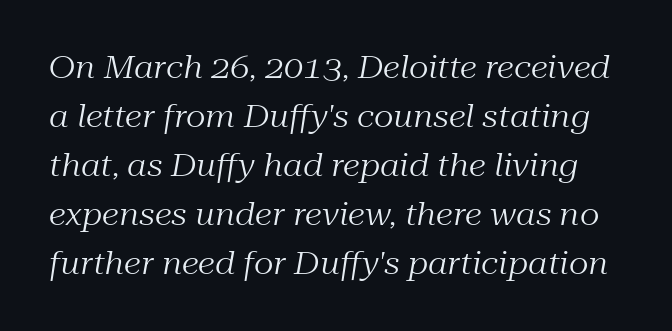
The image shows 31 px regular-weight serif type, italic (leaning right); set normal line spacing (1.58x), normal letter spacing, not underlined; medium stroke contrast and a medium x-height.
